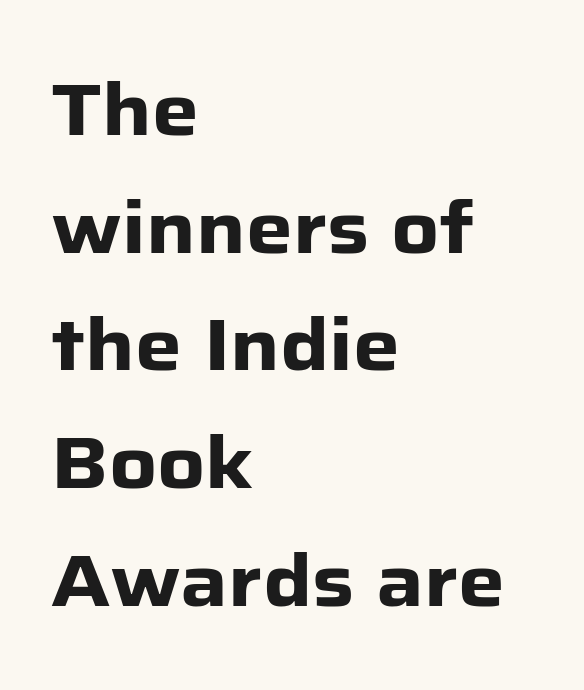
The image shows 74 px heavy sans-serif type, upright; set left-aligned, normal line spacing (1.59x), normal letter spacing, not underlined; low stroke contrast and a medium x-height.
